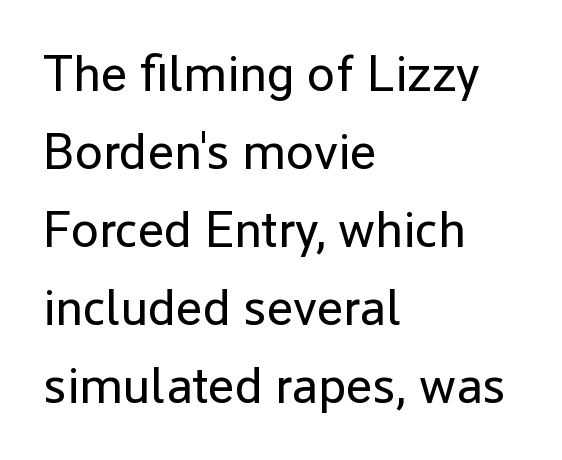
Stems and bowls with no extra thickness — not bold. Underline: absent. Where is the straight margin? On the left. The text was rendered using a sans face with plain stroke endings. Upright lettering throughout.
